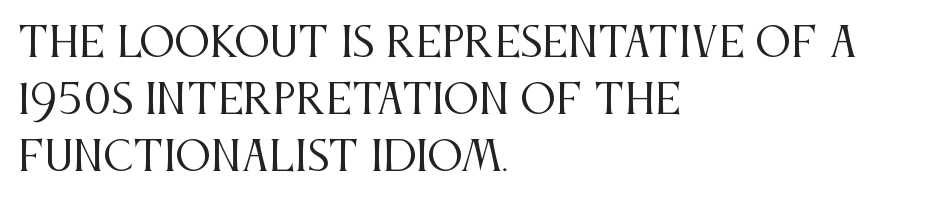
Leading matches the norm, producing a regular column. Upright lettering throughout. Unmarked baselines from the first word to the last. Observe the ordinary spacing: letters are neighbours, not strangers.
